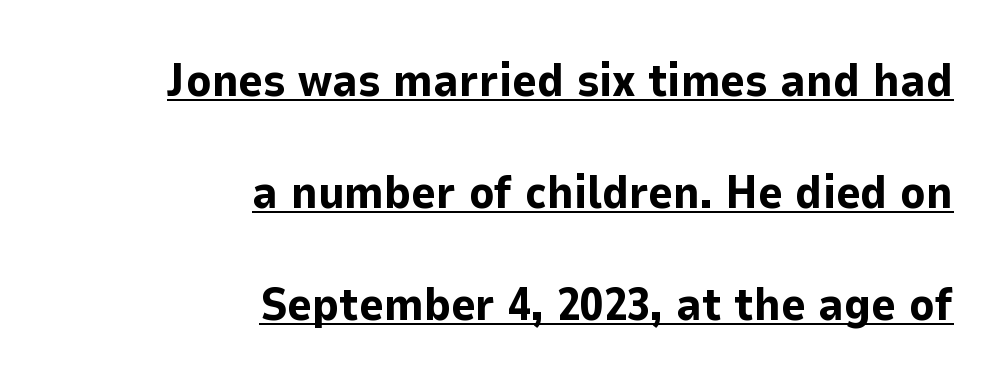
The lines are spread far apart with generous leading. These lines are composed in type without serifs. These lines are set flush right with a ragged left edge. Nope, not italic — everything's standing straight.
